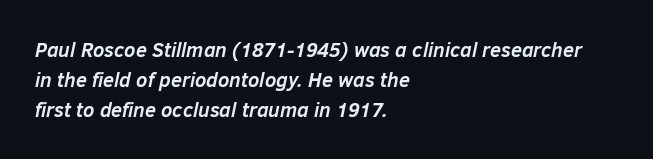
The image shows 20 px bold type, italic (leaning right); set left-aligned, normal line spacing (1.51x), normal letter spacing, not underlined.
